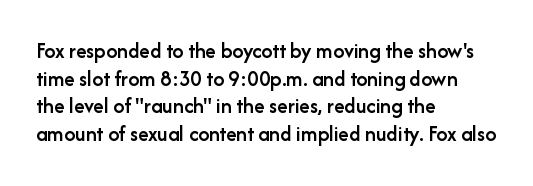
Q: Is the text bold? A: Semi-bold.
Q: Is the text italic (slanted)? A: No, it is upright.
Q: Is the text underlined? A: No.
Q: How is the paragraph aligned? A: Left-aligned.
Q: Is the spacing between letters normal or unusually wide? A: Normal.
Q: Is the spacing between lines tight, normal or loose? A: Normal.
